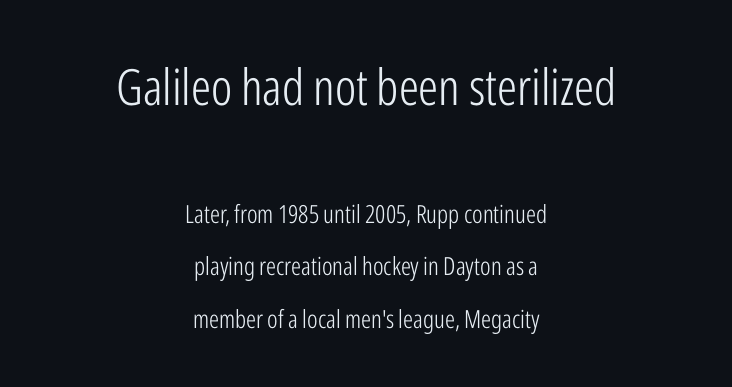
The type sits square on the baseline with zero lean. Decoration check: the copy has no underline. The earlier block is typeset at a bigger size than the later block. Is the letter spacing exaggerated? No — it looks like the ordinary default.
